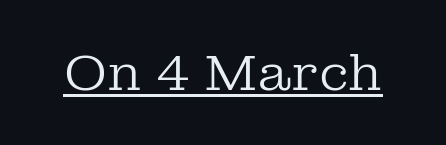
The image shows 50 px regular-weight serif type, upright; set normal letter spacing, underlined; low stroke contrast and a medium x-height.
